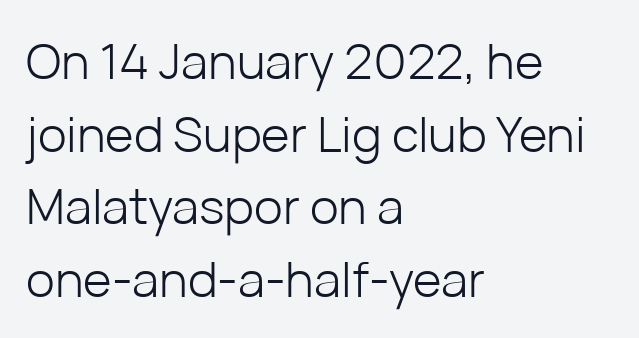
{"serif": "no", "italic": "no", "bold": "no", "weight": "light", "width": "normal", "stroke_contrast": "low", "x_height": "medium", "monospaced": "no", "underline": "no", "align": "left", "line_spacing": "normal", "line_spacing_ratio": 1.48, "letter_spacing": "normal", "letter_spacing_em": 0.0, "glyph_px": 49}
